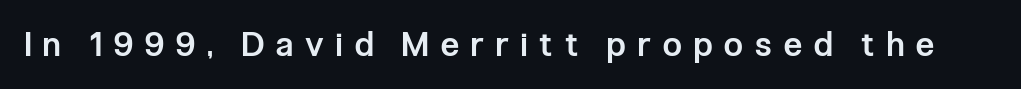
{"serif": "no", "italic": "no", "bold": "semi", "weight": "semibold", "width": "condensed", "stroke_contrast": "low", "x_height": "medium", "monospaced": "no", "underline": "no", "letter_spacing": "wide", "letter_spacing_em": 0.37, "glyph_px": 33}
